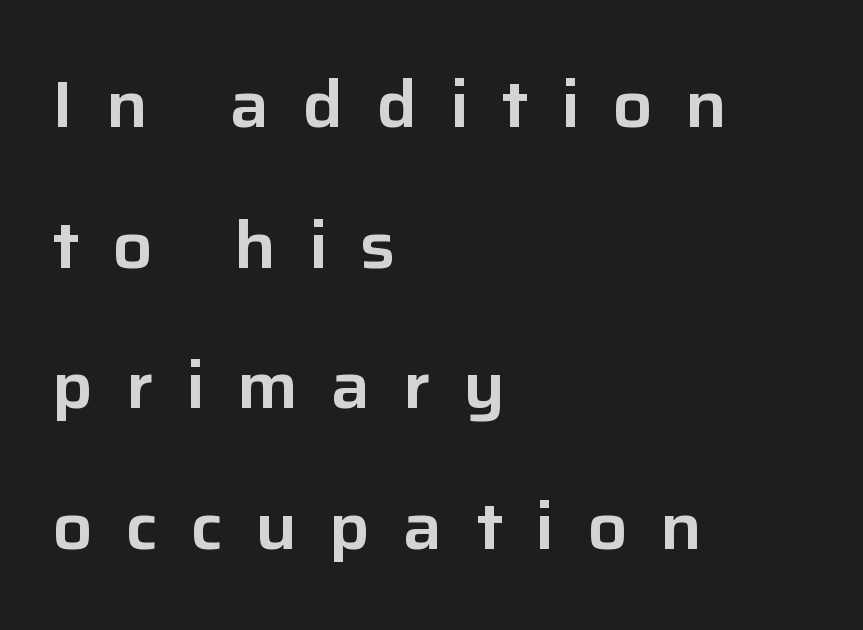
The image shows 66 px sans-serif type, upright; set left-aligned, loose line spacing (2.13x), unusually wide letter spacing (+0.49 em), not underlined; low stroke contrast and a medium x-height.
